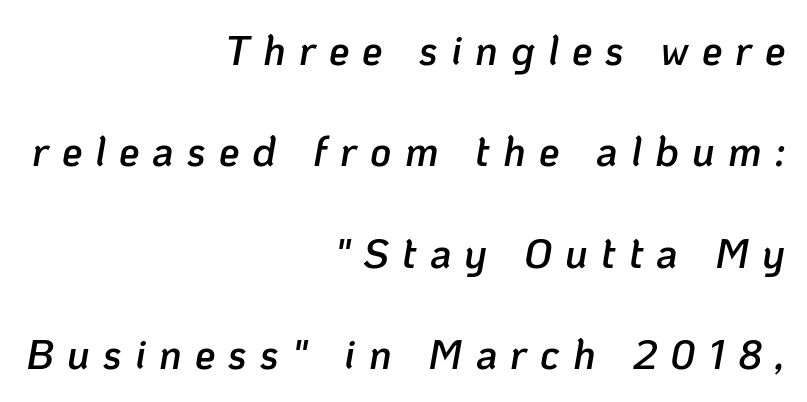
You could fit nearly another row in the gap between these rows. The lettering tilts uniformly, giving the passage an italic look. The horizontal fit of the characters is loose and conspicuously gappy. The passage shown is semibold, sitting just below true bold.
